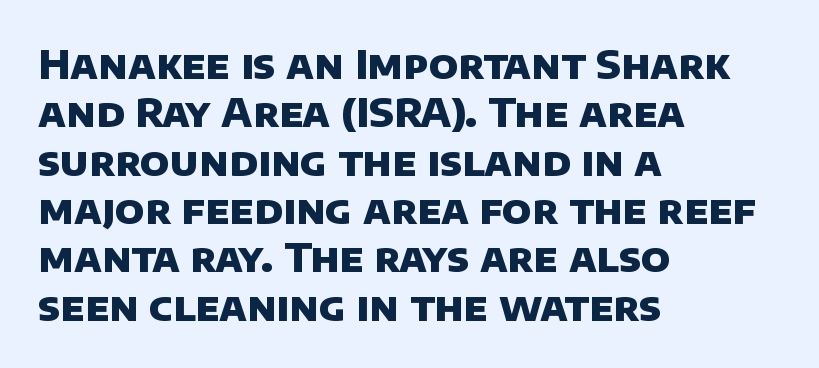
{"serif": "no", "bold": "yes", "weight": "heavy", "width": "normal", "stroke_contrast": "low", "x_height": "large", "monospaced": "no", "underline": "no", "align": "left", "line_spacing_ratio": 1.24, "letter_spacing": "normal", "letter_spacing_em": 0.0, "glyph_px": 39}
